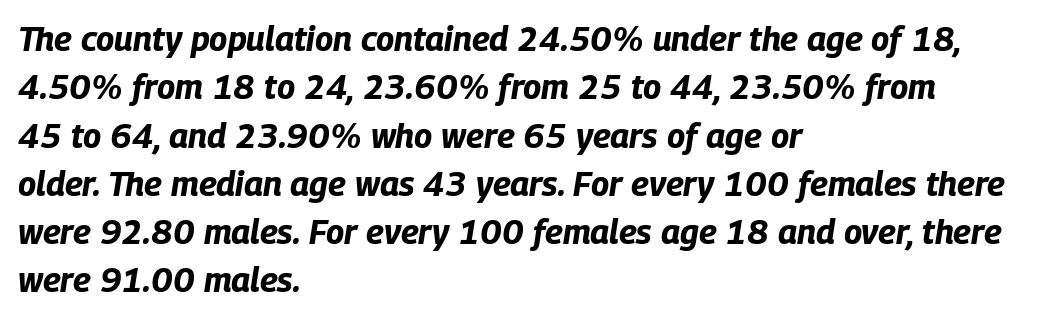
Q: Is the text bold? A: Yes.
Q: Is the text italic (slanted)? A: Yes, it leans right by about 9 degrees.
Q: Is the text underlined? A: No.
Q: How is the paragraph aligned? A: Left-aligned.
Q: Is the spacing between letters normal or unusually wide? A: Normal.
Q: Is the spacing between lines tight, normal or loose? A: Normal.
Q: Width (condensed, normal, or wide)? A: Condensed.
Q: Stroke contrast? A: Low.
Q: x-height? A: Large.
Q: Monospaced? A: No.
